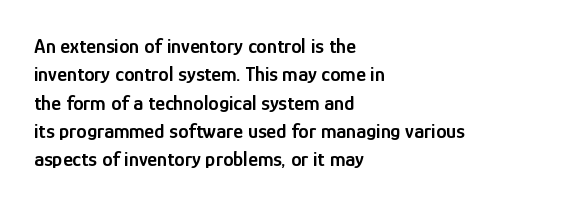
Q: Is the text bold? A: Semi-bold.
Q: Is the text italic (slanted)? A: No, it is upright.
Q: Is the text underlined? A: No.
Q: How is the paragraph aligned? A: Left-aligned.
Q: Is the spacing between letters normal or unusually wide? A: Normal.
Q: Is the spacing between lines tight, normal or loose? A: Normal.
